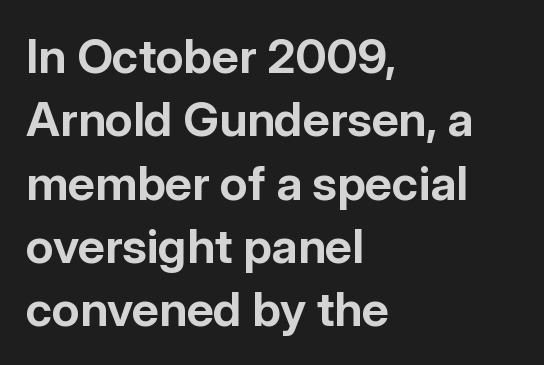
A dark, heavy texture on the line: the type is bold. Compared with typical body copy, the letter spacing here is the same. Examine the stroke ends and you'll find no serifs. Left-aligned paragraph, ragged on the right.
